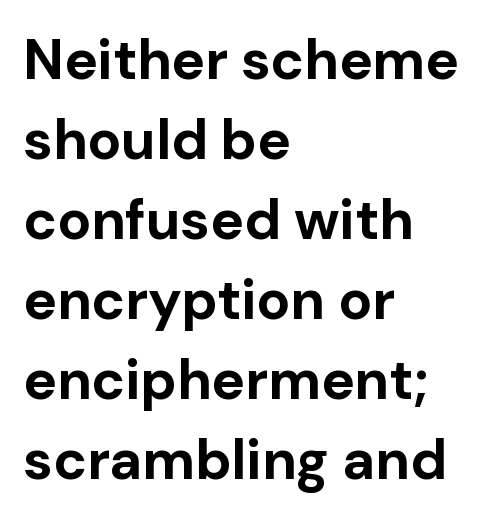
The image shows 56 px bold sans-serif type, upright; set left-aligned, normal line spacing (1.43x), normal letter spacing, not underlined; low stroke contrast and a medium x-height.
